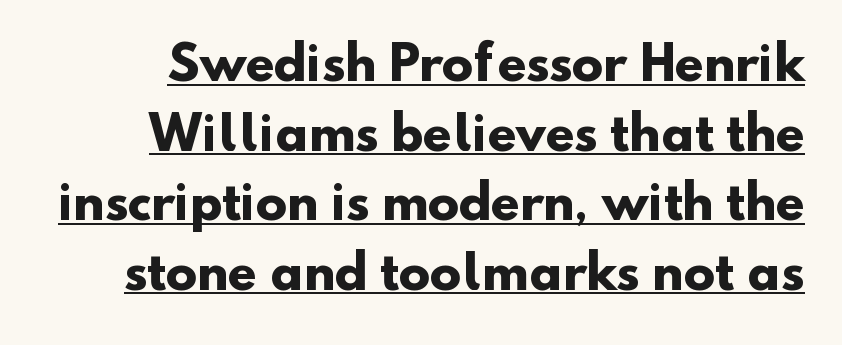
{"serif": "no", "bold": "yes", "weight": "heavy", "width": "normal", "stroke_contrast": "low", "x_height": "small", "monospaced": "no", "underline": "yes", "line_spacing": "normal", "line_spacing_ratio": 1.48, "letter_spacing": "normal", "letter_spacing_em": 0.0, "glyph_px": 47}
